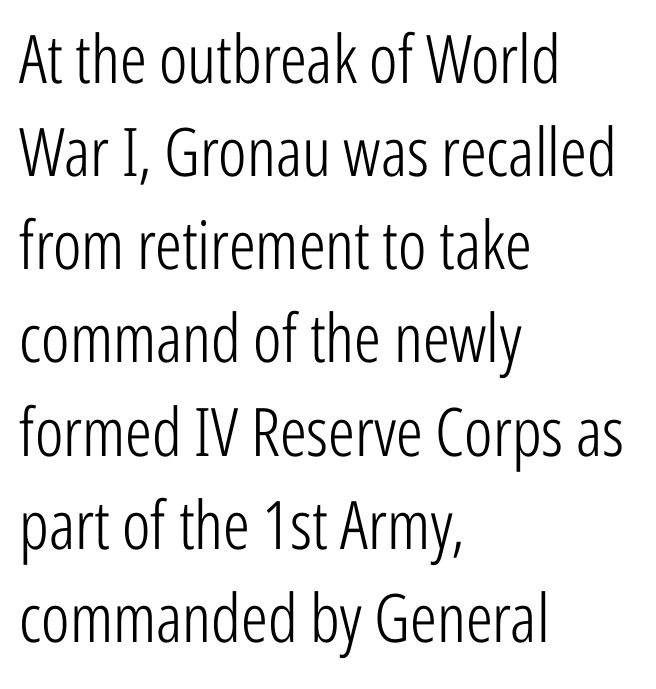
{"serif": "no", "italic": "no", "bold": "no", "weight": "light", "width": "condensed", "stroke_contrast": "low", "x_height": "medium", "monospaced": "no", "underline": "no", "align": "left", "line_spacing": "normal", "line_spacing_ratio": 1.39, "letter_spacing": "normal", "letter_spacing_em": 0.0, "glyph_px": 67}
